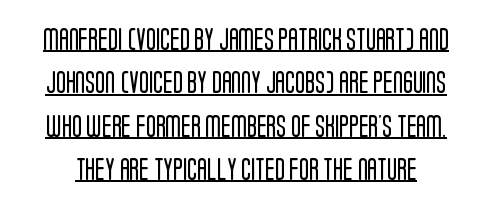
{"italic": "no", "bold": "no", "underline": "yes", "line_spacing_ratio": 1.89, "letter_spacing": "normal", "letter_spacing_em": 0.0, "glyph_px": 23}
